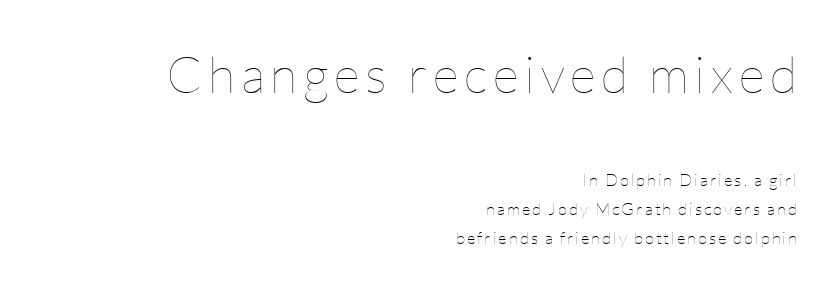
Q: Is the text bold? A: No.
Q: Is the text italic (slanted)? A: No, it is upright.
Q: Is the text underlined? A: No.
Q: How is the paragraph aligned? A: Right-aligned.
Q: Is the spacing between lines tight, normal or loose? A: Normal.
Q: Which block of text is set in a larger size, the first (top) or the second (bottom)? A: The first (top) one.
Q: Width (condensed, normal, or wide)? A: Normal.
Q: Stroke contrast? A: Low.
Q: x-height? A: Medium.
Q: Monospaced? A: No.
